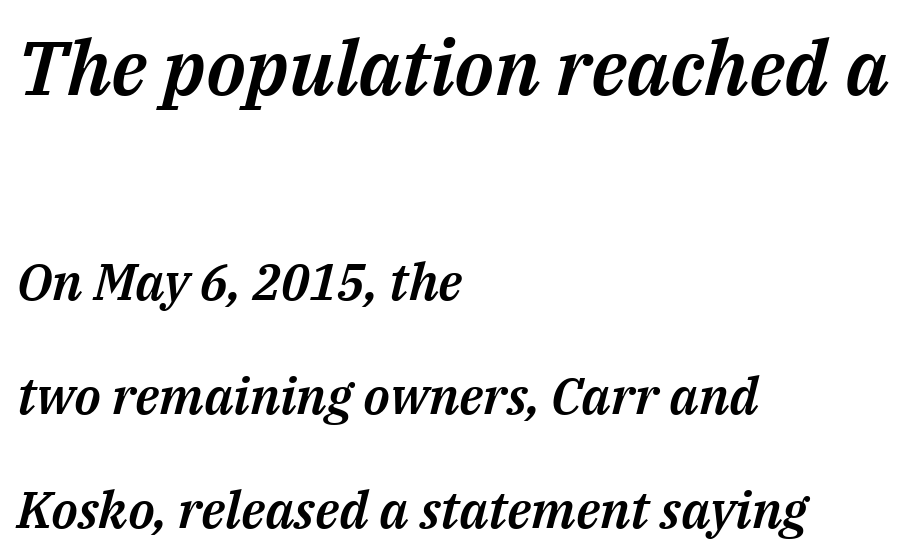
The image shows 76 px text type, italic (leaning right); set left-aligned, loose line spacing (2.23x), normal letter spacing, not underlined; the first (top) block is 1.49x larger; medium stroke contrast and a medium x-height.
